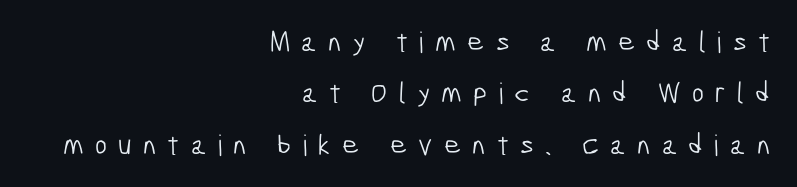
{"serif": "no", "bold": "no", "weight": "light", "width": "condensed", "stroke_contrast": "low", "x_height": "medium", "monospaced": "no", "underline": "no", "align": "right", "line_spacing_ratio": 1.77, "letter_spacing": "wide", "letter_spacing_em": 0.39, "glyph_px": 29}
